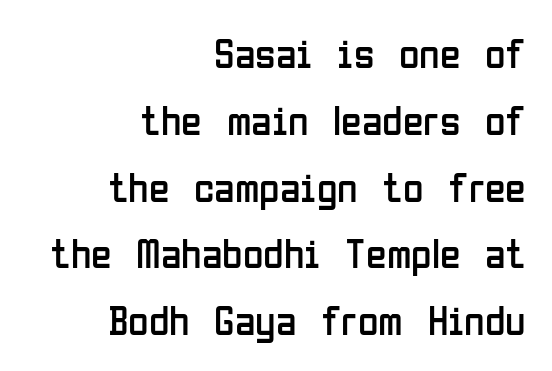
Q: Is the text bold? A: No.
Q: Is the text italic (slanted)? A: No, it is upright.
Q: Is the typeface a serif or a sans-serif typeface? A: Sans-serif.
Q: Is the text underlined? A: No.
Q: How is the paragraph aligned? A: Right-aligned.
Q: Is the spacing between letters normal or unusually wide? A: Normal.
Q: Is the spacing between lines tight, normal or loose? A: Normal.
Q: Width (condensed, normal, or wide)? A: Condensed.
Q: Stroke contrast? A: Low.
Q: x-height? A: Medium.
Q: Monospaced? A: No.
